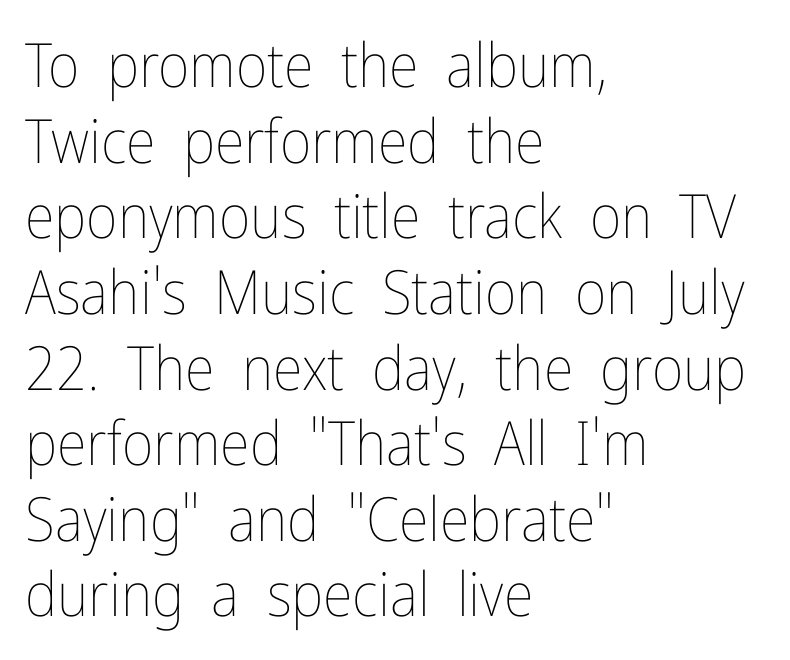
{"italic": "no", "bold": "no", "weight": "thin", "width": "condensed", "stroke_contrast": "low", "x_height": "medium", "monospaced": "no", "underline": "no", "align": "left", "line_spacing_ratio": 1.24, "letter_spacing": "normal", "letter_spacing_em": 0.0, "glyph_px": 61}
